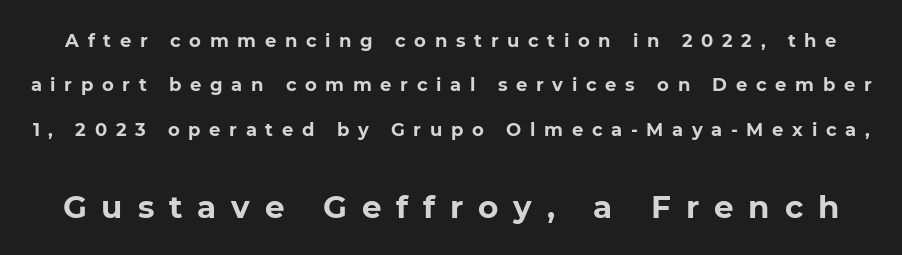
{"serif": "no", "italic": "no", "bold": "yes", "weight": "bold", "width": "normal", "stroke_contrast": "low", "x_height": "medium", "monospaced": "no", "underline": "no", "line_spacing": "loose", "line_spacing_ratio": 2.46, "letter_spacing": "wide", "letter_spacing_em": 0.48, "larger_block": "second", "size_ratio": 1.72, "glyph_px": 31}
